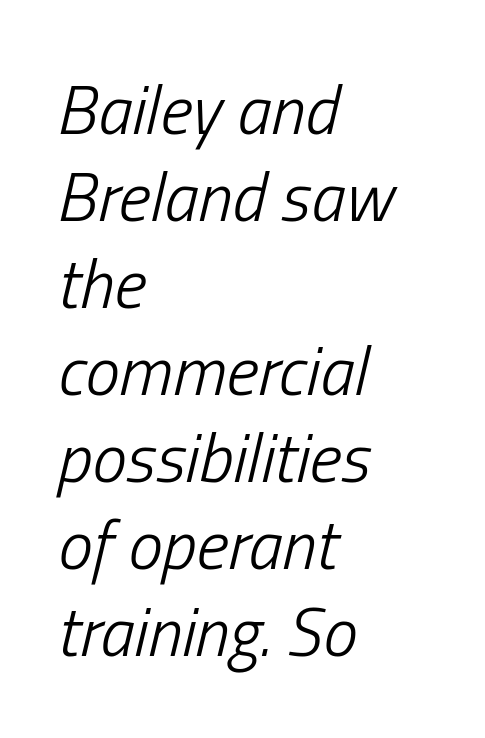
Looking at the ascenders, they clearly lean. Observe the ordinary spacing: letters are neighbours, not strangers. Is there much room between lines? A standard amount, neither cramped nor airy. Stems and bowls with no extra thickness — not bold. Varying glyph widths throughout — classic text-font behaviour. One-word summary of the alignment: left.
